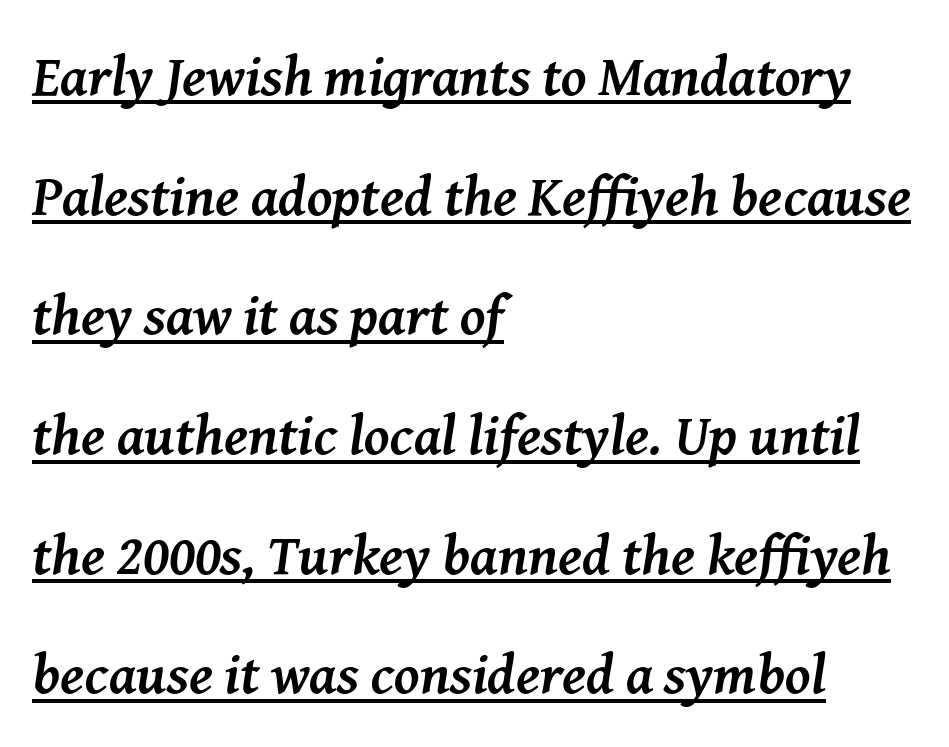
{"serif": "yes", "italic": "yes", "lean": "right", "slant_degrees": 8, "bold": "yes", "weight": "semibold", "width": "normal", "stroke_contrast": "medium", "x_height": "medium", "monospaced": "no", "underline": "yes", "align": "left", "line_spacing": "loose", "line_spacing_ratio": 2.1, "letter_spacing": "normal", "letter_spacing_em": 0.0, "glyph_px": 57}
